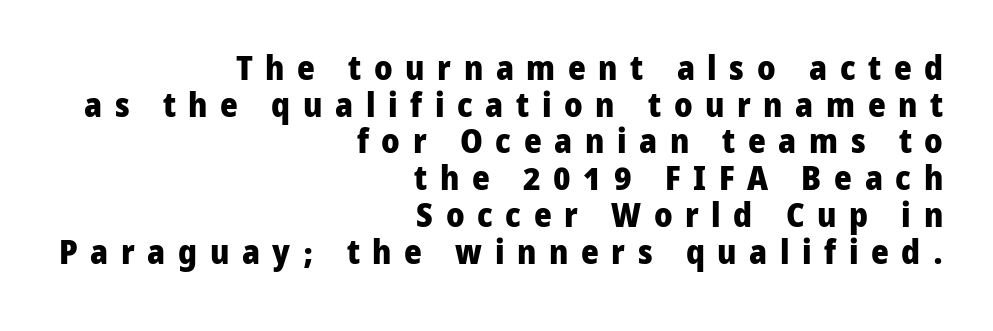
Plain, unruled lines of type. Every stem runs plumb, perpendicular to the baseline. The characters look thick and weighty, a clear bold. Grotesque or geometric, the face here clearly has no serifs.
